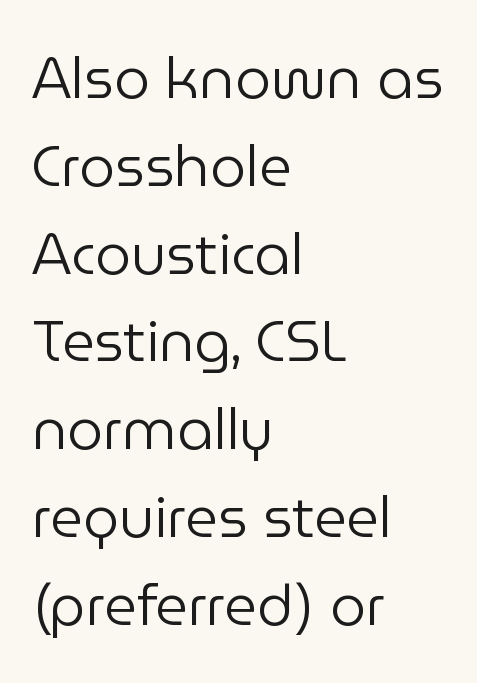
Caption: standard tracking, unaltered. A bare baseline throughout the passage. The leading is moderate, giving the passage an even texture. What kind of face is this? One without serifs — a sans.
